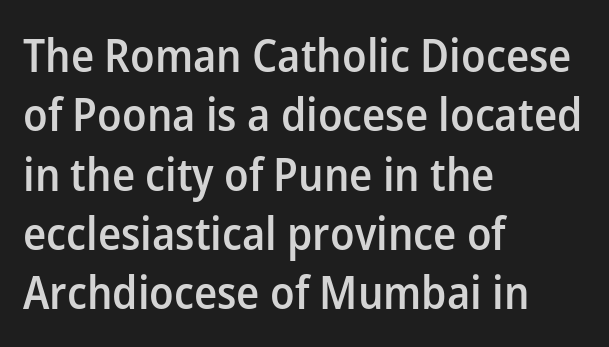
The image shows 46 px semibold sans-serif type, upright; set left-aligned, normal line spacing (1.29x), normal letter spacing, not underlined; low stroke contrast and a medium x-height.
